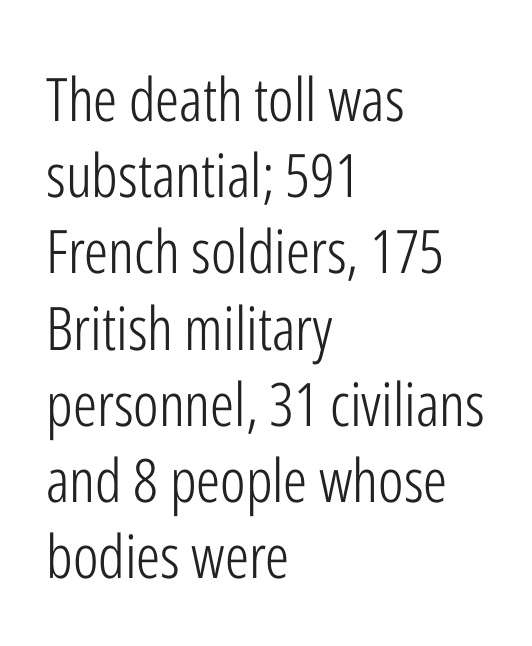
Q: Is the text bold? A: No.
Q: Is the text italic (slanted)? A: No, it is upright.
Q: Is the typeface a serif or a sans-serif typeface? A: Sans-serif.
Q: Is the text underlined? A: No.
Q: How is the paragraph aligned? A: Left-aligned.
Q: Is the spacing between letters normal or unusually wide? A: Normal.
Q: Is the spacing between lines tight, normal or loose? A: Normal.
Q: Width (condensed, normal, or wide)? A: Condensed.
Q: Stroke contrast? A: Low.
Q: x-height? A: Medium.
Q: Monospaced? A: No.
